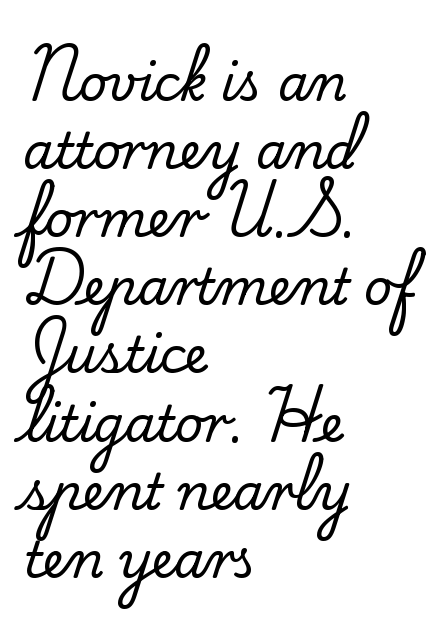
Alignment: flush left. Plain, unruled lines of type. Standard letterfit; no display-style spreading of the glyphs. These lines are composed in type with serifs. The rendering uses natural spacing where letterforms have individual widths.
